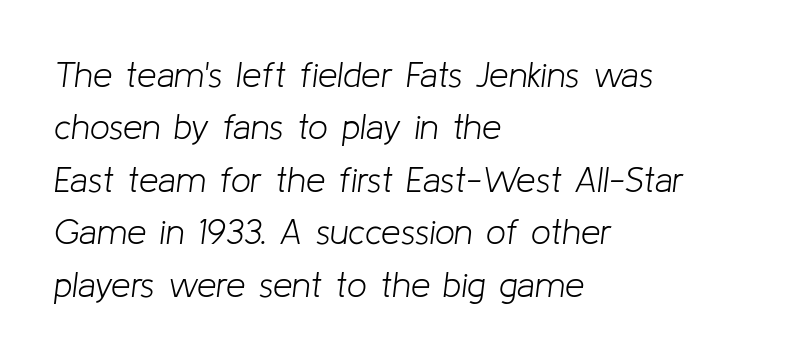
{"italic": "yes", "lean": "right", "slant_degrees": 8, "bold": "no", "weight": "light", "width": "normal", "stroke_contrast": "low", "x_height": "medium", "monospaced": "no", "underline": "no", "align": "left", "line_spacing": "normal", "line_spacing_ratio": 1.5, "letter_spacing": "normal", "letter_spacing_em": 0.0, "glyph_px": 35}
